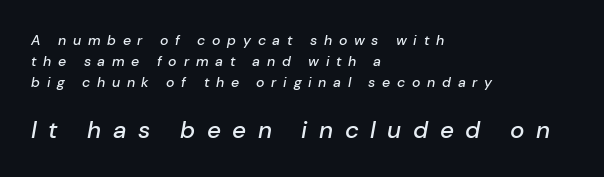
The image shows 24 px text type, italic (leaning right); set left-aligned, normal line spacing (1.51x), unusually wide letter spacing (+0.48 em), not underlined; the second (bottom) block is 1.71x larger.
